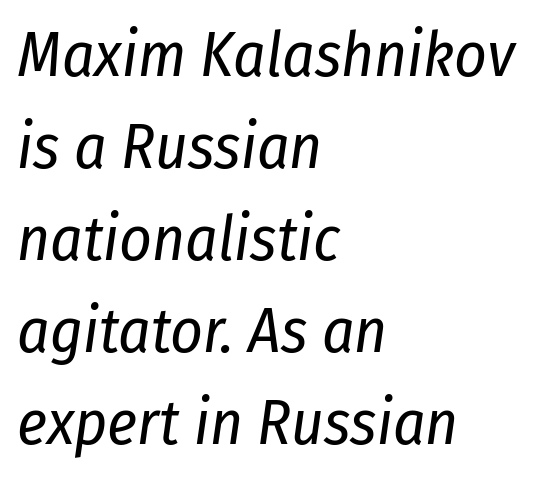
The image shows 63 px regular-weight, condensed type, italic (leaning right); set left-aligned, normal line spacing (1.46x), normal letter spacing, not underlined; low stroke contrast and a medium x-height.
